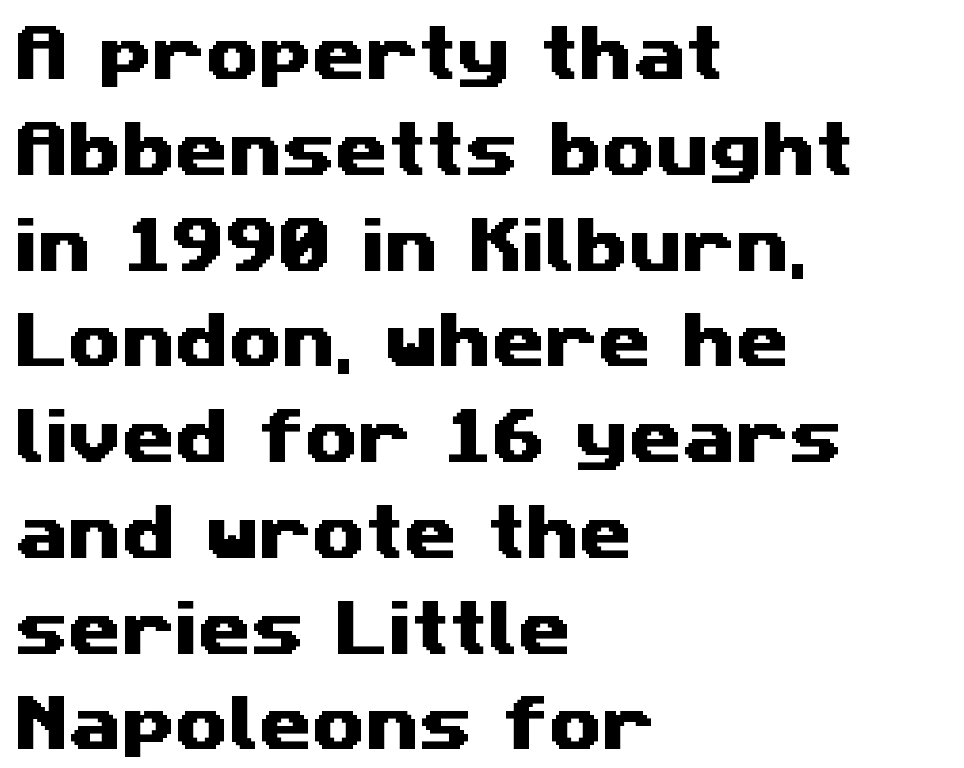
{"serif": "no", "width": "wide", "stroke_contrast": "medium", "x_height": "medium", "monospaced": "no", "underline": "no", "align": "left", "line_spacing": "normal", "line_spacing_ratio": 1.57, "letter_spacing": "normal", "letter_spacing_em": 0.0, "glyph_px": 61}
